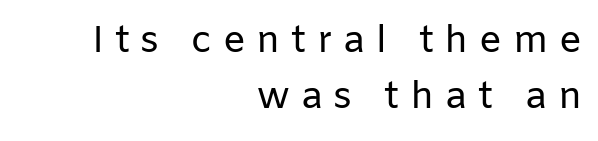
The image shows 38 px regular-weight sans-serif type, upright; set right-aligned, normal line spacing (1.48x), unusually wide letter spacing (+0.28 em), not underlined; low stroke contrast and a medium x-height.
